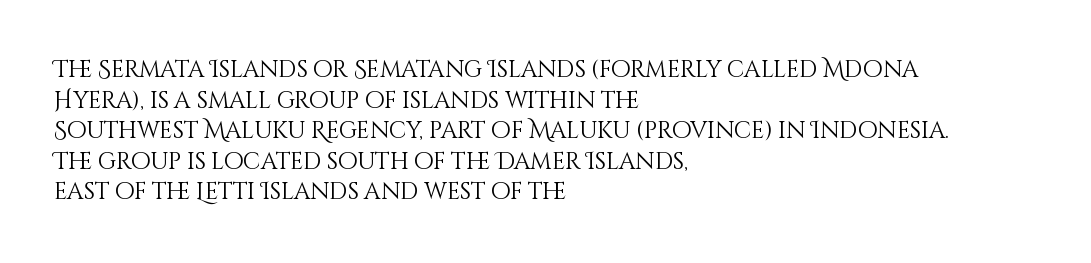
{"italic": "no", "bold": "no", "underline": "no", "align": "left", "line_spacing": "normal", "line_spacing_ratio": 1.33, "letter_spacing": "normal", "letter_spacing_em": 0.0, "glyph_px": 23}
